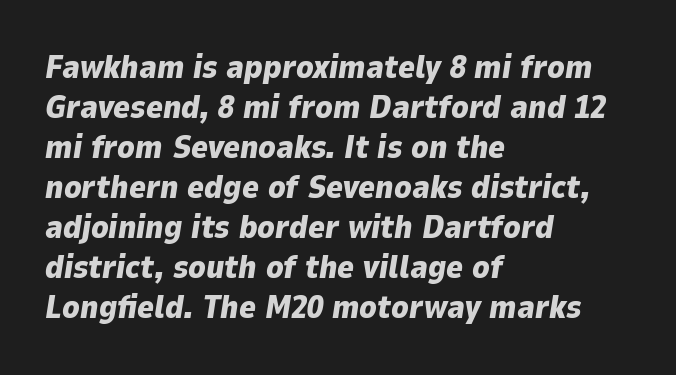
The image shows 32 px heavy type, italic (leaning right); set left-aligned, normal line spacing (1.25x), normal letter spacing, not underlined; low stroke contrast and a medium x-height.
